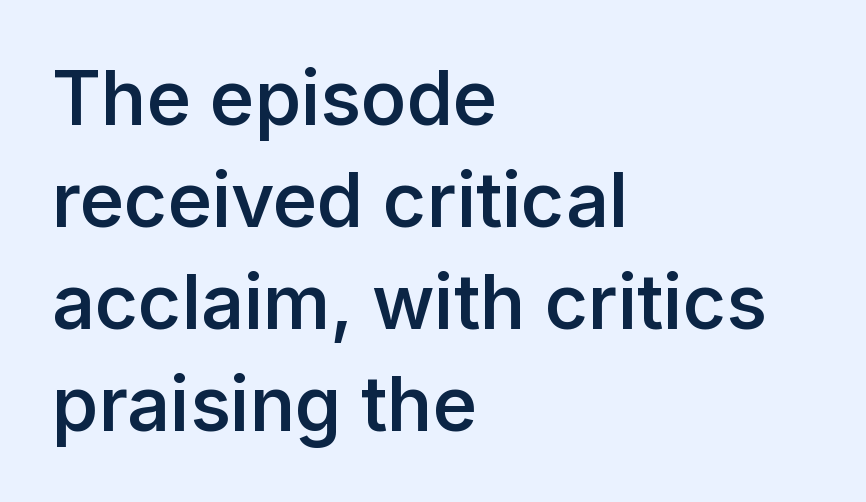
Each line starts at the same left margin while the right side varies. The type is set solid horizontally, with unmodified tracking. Compared with typical paragraphs, the rows here are spaced about the same. Its strokes are somewhat broadened, the hallmark of semibold type. Italic? Not at all — the glyphs are vertical.
